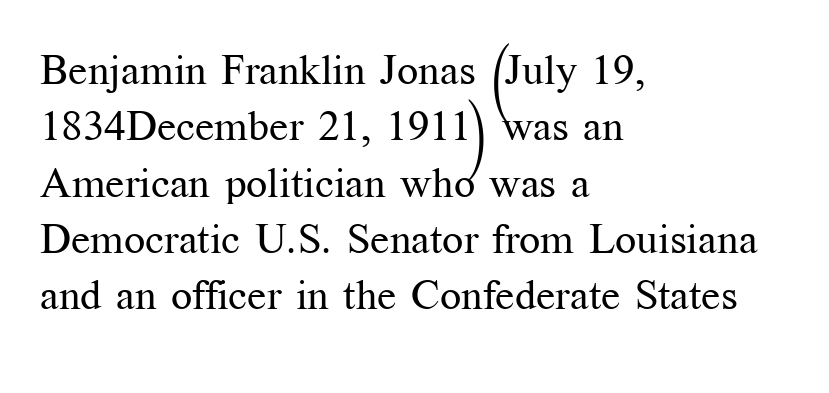
Does the lettering tilt? It doesn't — this is upright. The passage is arranged the way most books set body copy — flush left. Quick note: interline space is typical. A light-to-regular cut is what we see here. Think of a printed novel: that variable character pitch is what you see here. Tracking value appears to be zero — textbook default spacing.
